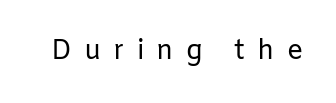
The image shows 27 px text type, upright; set unusually wide letter spacing (+0.45 em), not underlined.
